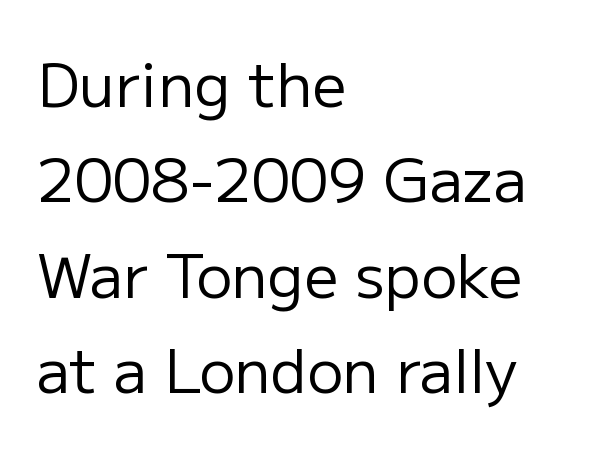
Q: Is the text bold? A: No.
Q: Is the text italic (slanted)? A: No, it is upright.
Q: Is the typeface a serif or a sans-serif typeface? A: Sans-serif.
Q: Is the text underlined? A: No.
Q: How is the paragraph aligned? A: Left-aligned.
Q: Is the spacing between letters normal or unusually wide? A: Normal.
Q: Is the spacing between lines tight, normal or loose? A: Normal.
Q: Width (condensed, normal, or wide)? A: Normal.
Q: Stroke contrast? A: Low.
Q: x-height? A: Medium.
Q: Monospaced? A: No.
